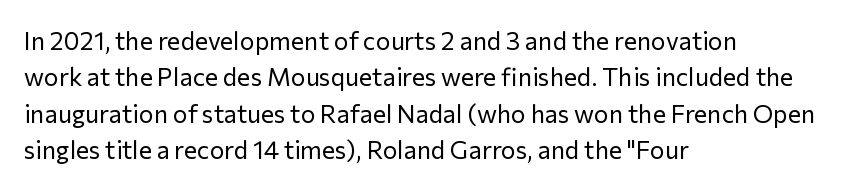
In terms of posture, this sample is upright. The passage shown has conventional tracking throughout. The zone under the glyphs is completely vacant. The lines are quadded left. These glyphs show unthickened strokes, regular width or finer. Rows of type keep a routine distance in the vertical direction.
